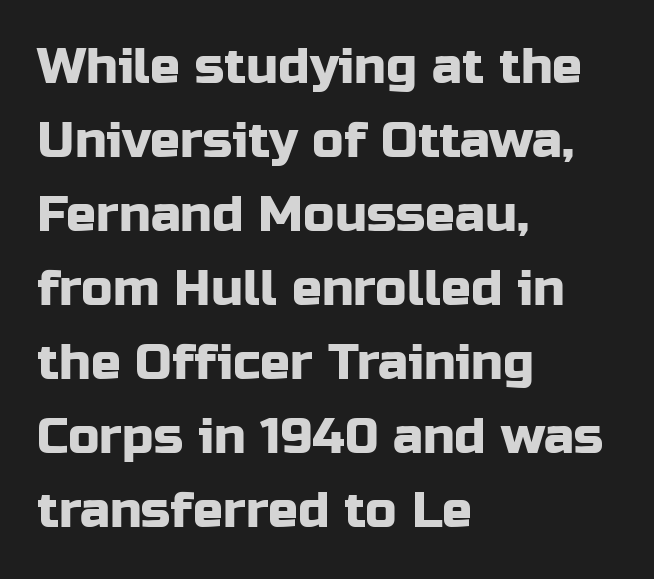
The image shows 50 px sans-serif type, upright; set left-aligned, normal line spacing (1.48x), normal letter spacing, not underlined; low stroke contrast and a medium x-height.
